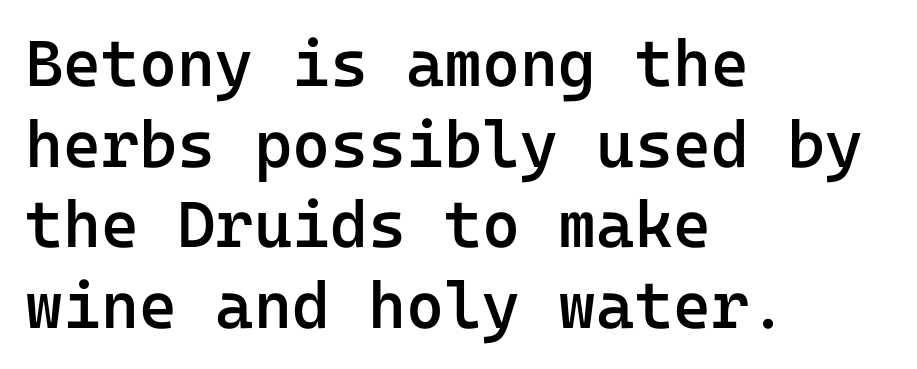
A student would call this left alignment; a typographer would say flush left, rag right. Does extra space separate the letters? No, they use regular spacing. Italic? Not at all — the glyphs are vertical. A bit beefed up — I'd call it semibold rather than bold. This sample has the even, mechanical cadence of fixed-width lettering. In terms of letterform style, serifs are entirely absent.
